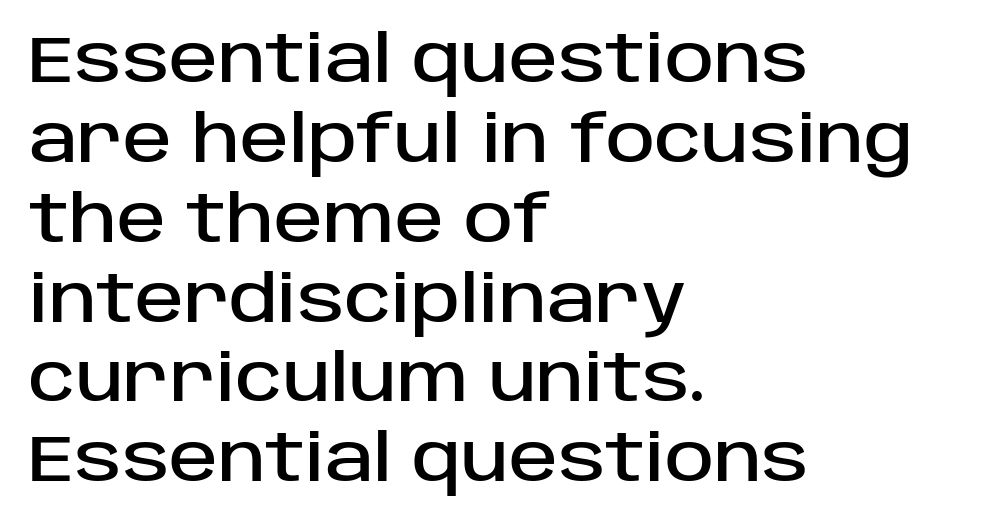
The image shows 66 px sans-serif type, upright; set left-aligned, line spacing 1.21x, normal letter spacing, not underlined; low stroke contrast and a large x-height.
